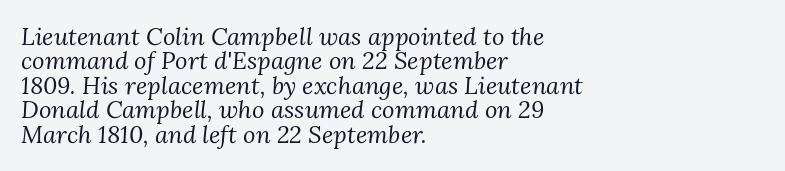
Left-aligned paragraph, ragged on the right. The passage shown stacks its lines with hardly any gap. Honestly, there is no underline to notice here at all. An italicized treatment has been applied to the whole sample. The weight would be labelled regular, book, light, or lighter still. Here the glyphs are tracked normally, forming tight word shapes.
